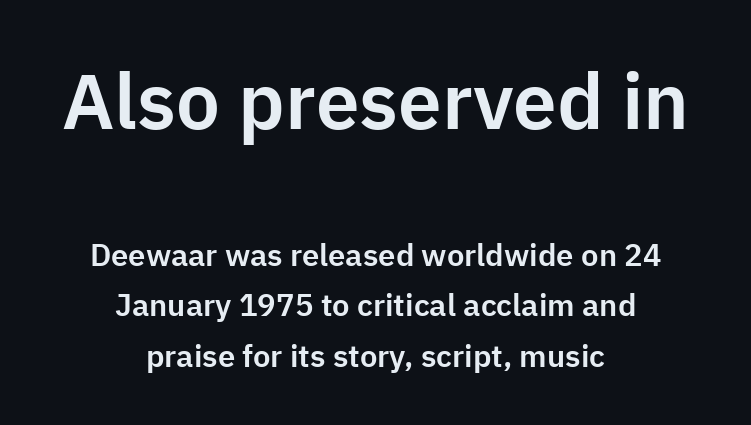
The image shows 78 px sans-serif type, upright; set centered, normal line spacing (1.63x), normal letter spacing, not underlined; the first (top) block is 2.52x larger; low stroke contrast and a medium x-height.
